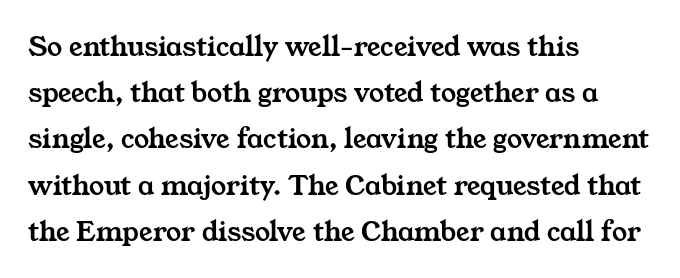
The rendering keeps characters at their native spacing. The paragraph has a hard left edge and a soft right edge. How would I describe the line gaps? Plain and ordinary. This sample has the flowing, uneven cadence of proportional lettering. Nobody drew a line under any word here. The face used here is seriffed, in the tradition of book romans.
